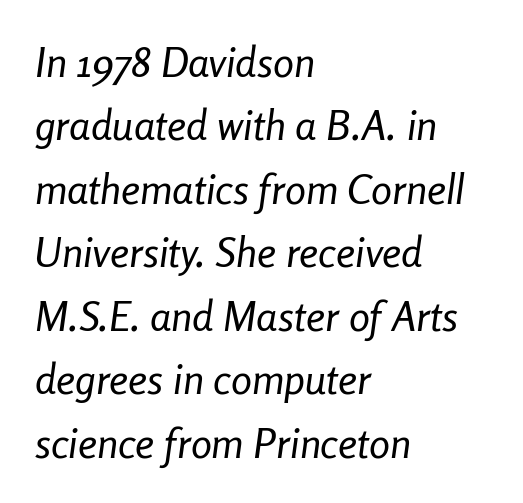
{"italic": "yes", "lean": "right", "slant_degrees": 8, "bold": "no", "weight": "regular", "width": "condensed", "stroke_contrast": "low", "x_height": "medium", "monospaced": "no", "underline": "no", "align": "left", "line_spacing": "normal", "line_spacing_ratio": 1.51, "letter_spacing": "normal", "letter_spacing_em": 0.0, "glyph_px": 42}
